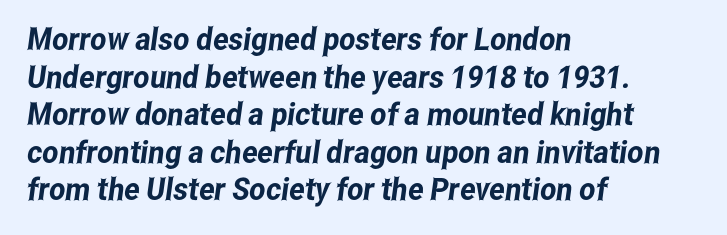
The rendering keeps characters at their native spacing. A typesetter would call this proportional, since set widths differ per character. Clear beneath every line of the passage. The passage is arranged the way most books set body copy — flush left.
